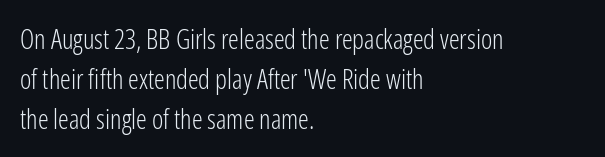
Q: Is the text bold? A: No.
Q: Is the text italic (slanted)? A: No, it is upright.
Q: Is the text underlined? A: No.
Q: How is the paragraph aligned? A: Left-aligned.
Q: Is the spacing between letters normal or unusually wide? A: Normal.
Q: Is the spacing between lines tight, normal or loose? A: Normal.
